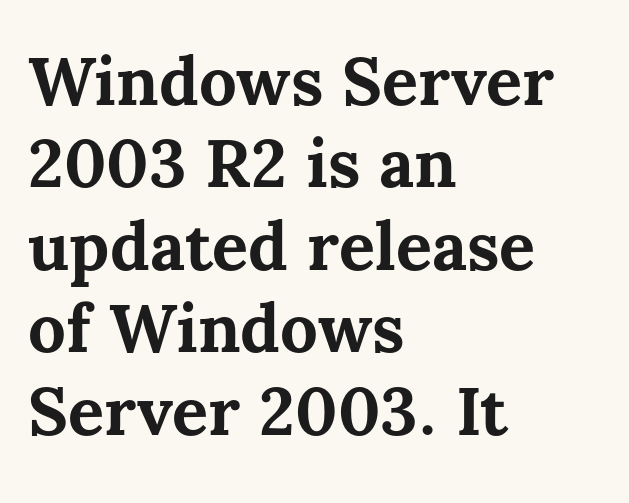
Q: Is the text bold? A: Yes.
Q: Is the text italic (slanted)? A: No, it is upright.
Q: Is the text underlined? A: No.
Q: How is the paragraph aligned? A: Left-aligned.
Q: Is the spacing between letters normal or unusually wide? A: Normal.
Q: Width (condensed, normal, or wide)? A: Normal.
Q: Stroke contrast? A: Medium.
Q: x-height? A: Medium.
Q: Monospaced? A: No.
